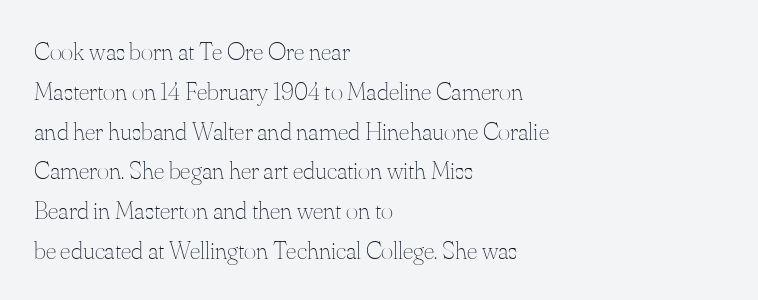
The image shows 26 px text type, upright; set left-aligned, normal line spacing (1.53x), normal letter spacing, not underlined.
